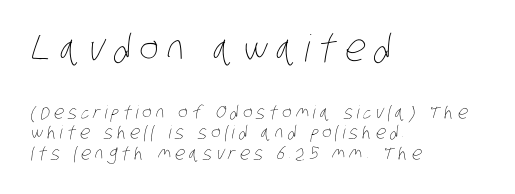
Size contrast runs from large at the top to small at the bottom. Is this a fixed-width face? No — the glyphs have proportional, varying widths. Stroke thickness stays within the range of a standard reading face or lighter. These lines have a slow, spaced-out rhythm from letter to letter.
